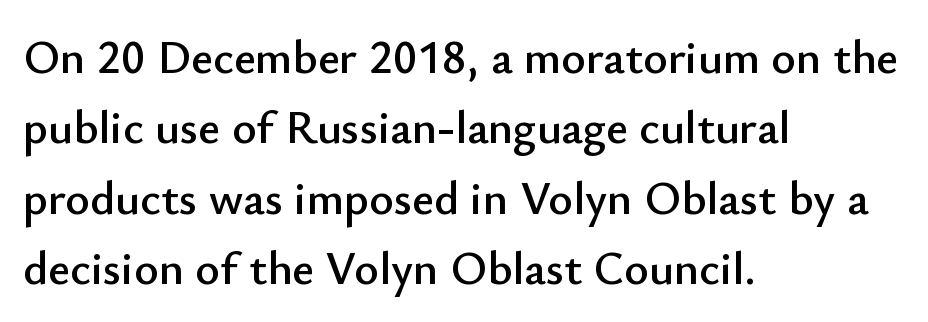
The image shows 47 px sans-serif type, upright; set left-aligned, normal line spacing (1.5x), normal letter spacing, not underlined; low stroke contrast and a small x-height.
